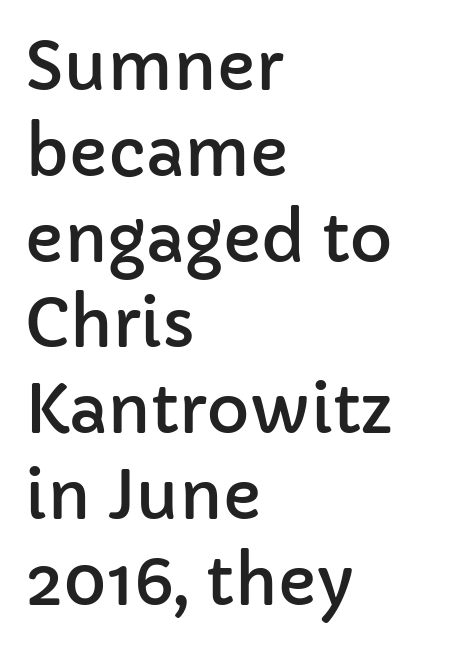
Q: Is the text italic (slanted)? A: No, it is upright.
Q: Is the typeface a serif or a sans-serif typeface? A: Sans-serif.
Q: Is the text underlined? A: No.
Q: How is the paragraph aligned? A: Left-aligned.
Q: Is the spacing between letters normal or unusually wide? A: Normal.
Q: Is the spacing between lines tight, normal or loose? A: Normal.
Q: Width (condensed, normal, or wide)? A: Normal.
Q: Stroke contrast? A: Low.
Q: x-height? A: Medium.
Q: Monospaced? A: No.
